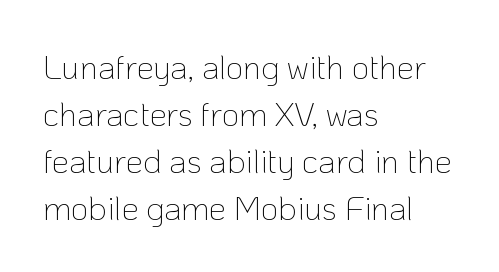
{"serif": "no", "italic": "no", "bold": "no", "weight": "thin", "width": "normal", "stroke_contrast": "low", "x_height": "medium", "monospaced": "no", "underline": "no", "align": "left", "line_spacing": "normal", "line_spacing_ratio": 1.38, "letter_spacing": "normal", "letter_spacing_em": 0.0, "glyph_px": 34}
